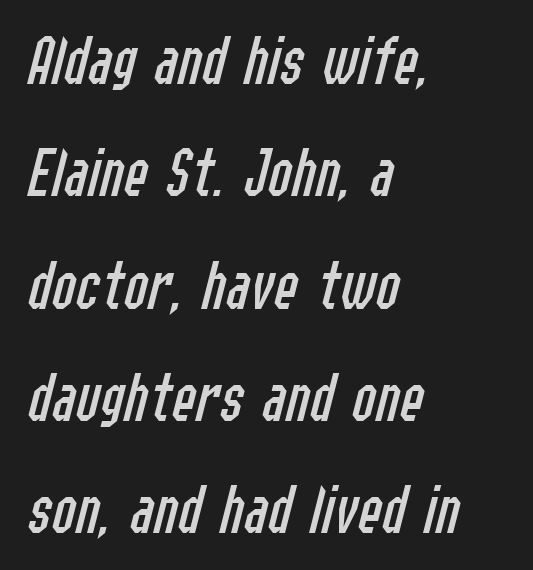
The image shows 72 px regular-weight, condensed type, italic (leaning right); set left-aligned, normal line spacing (1.56x), normal letter spacing, not underlined; low stroke contrast and a medium x-height.
